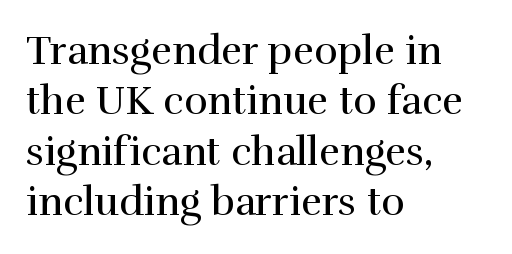
The image shows 40 px regular-weight serif type, upright; set left-aligned, normal line spacing (1.26x), normal letter spacing, not underlined; a medium x-height.
